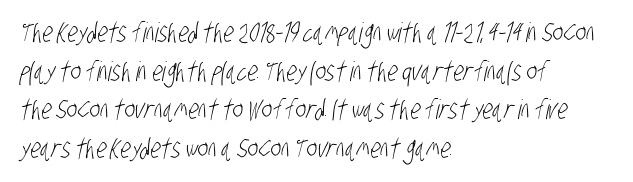
{"bold": "no", "underline": "no", "align": "left", "line_spacing": "normal", "line_spacing_ratio": 1.43, "letter_spacing": "normal", "letter_spacing_em": 0.0, "glyph_px": 27}
